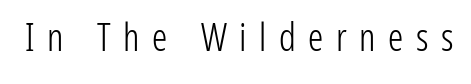
{"serif": "no", "italic": "no", "bold": "no", "weight": "light", "width": "condensed", "stroke_contrast": "low", "x_height": "medium", "monospaced": "no", "underline": "no", "letter_spacing": "wide", "letter_spacing_em": 0.33, "glyph_px": 38}
